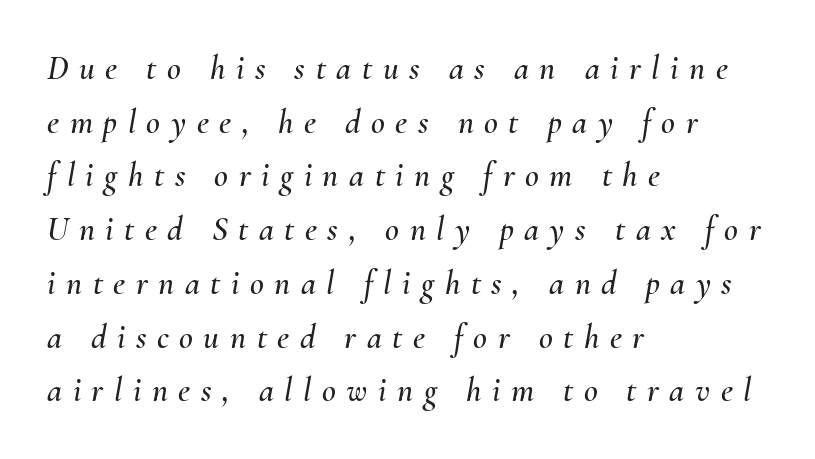
Q: Is the text italic (slanted)? A: Yes, it leans right by about 10 degrees.
Q: Is the text underlined? A: No.
Q: How is the paragraph aligned? A: Left-aligned.
Q: Is the spacing between letters normal or unusually wide? A: Unusually wide.
Q: Is the spacing between lines tight, normal or loose? A: Normal.
Q: Width (condensed, normal, or wide)? A: Normal.
Q: Stroke contrast? A: Medium.
Q: x-height? A: Small.
Q: Monospaced? A: No.
